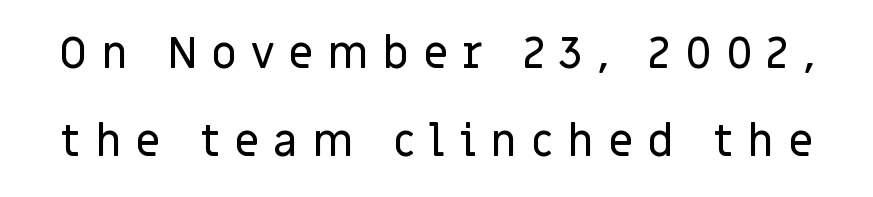
The image shows 44 px sans-serif type, upright; set loose line spacing (1.99x), unusually wide letter spacing (+0.32 em), not underlined; low stroke contrast and a large x-height.
